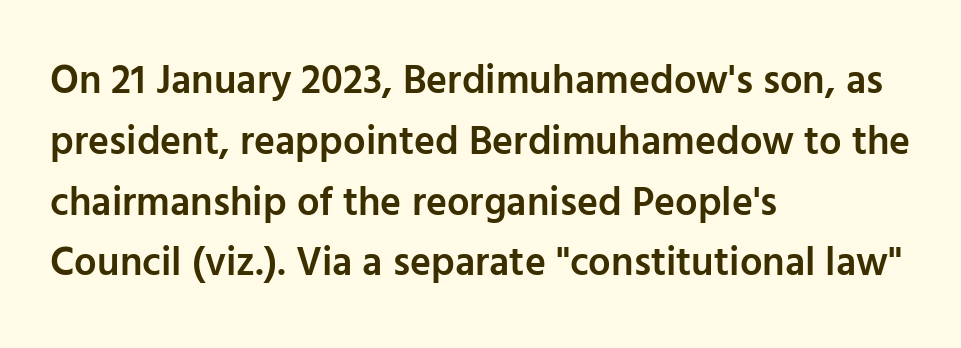
Q: Is the text bold? A: Semi-bold.
Q: Is the text italic (slanted)? A: No, it is upright.
Q: Is the typeface a serif or a sans-serif typeface? A: Sans-serif.
Q: Is the text underlined? A: No.
Q: How is the paragraph aligned? A: Left-aligned.
Q: Is the spacing between letters normal or unusually wide? A: Normal.
Q: Is the spacing between lines tight, normal or loose? A: Normal.
Q: Width (condensed, normal, or wide)? A: Normal.
Q: Stroke contrast? A: Low.
Q: x-height? A: Medium.
Q: Monospaced? A: No.
